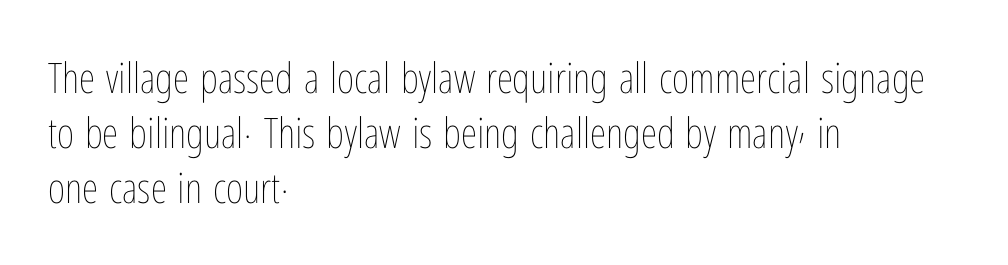
The letters advance in unequal steps, a hallmark of proportional type. This is roman type, the default non-slanted kind. Layout note: lines flush left. No word sits above an underline. Weight: not bold — regular or lighter. Notice how descenders clear the ascenders below comfortably — that's standard leading.
